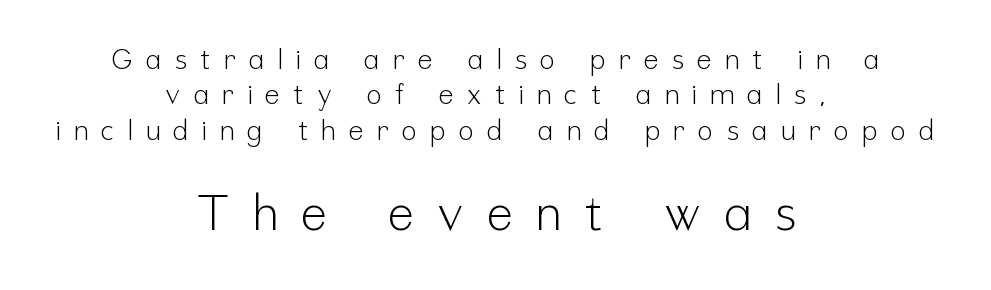
{"serif": "no", "italic": "no", "bold": "no", "weight": "light", "width": "condensed", "stroke_contrast": "low", "x_height": "medium", "monospaced": "no", "underline": "no", "align": "center", "line_spacing": "normal", "line_spacing_ratio": 1.26, "letter_spacing": "wide", "letter_spacing_em": 0.48, "larger_block": "second", "size_ratio": 1.75, "glyph_px": 49}
